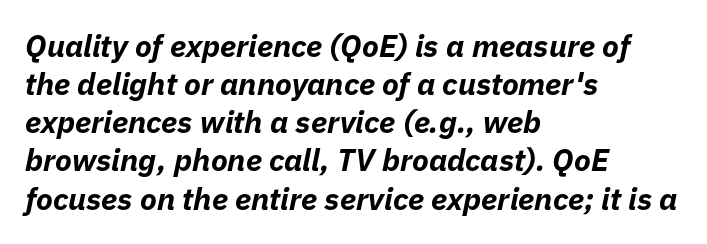
Rendered with sloped, italic letterforms. Strong, thick strokes mark this as bold type. Think of a printed novel: that variable character pitch is what you see here. The typesetter chose a ragged-right arrangement here.
